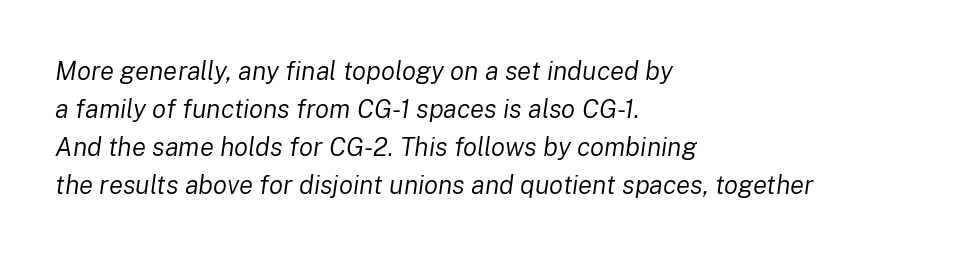
{"italic": "yes", "lean": "right", "slant_degrees": 8, "bold": "no", "underline": "no", "align": "left", "line_spacing": "normal", "line_spacing_ratio": 1.46, "letter_spacing": "normal", "letter_spacing_em": 0.0, "glyph_px": 26}
